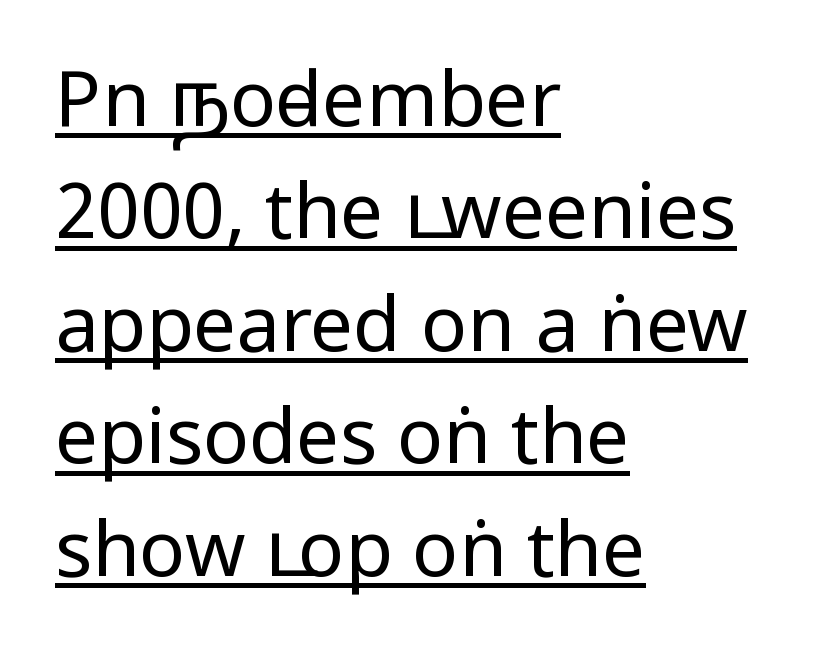
The image shows 77 px regular-weight, condensed sans-serif type, upright; set left-aligned, normal line spacing (1.46x), normal letter spacing, underlined; low stroke contrast and a large x-height.
